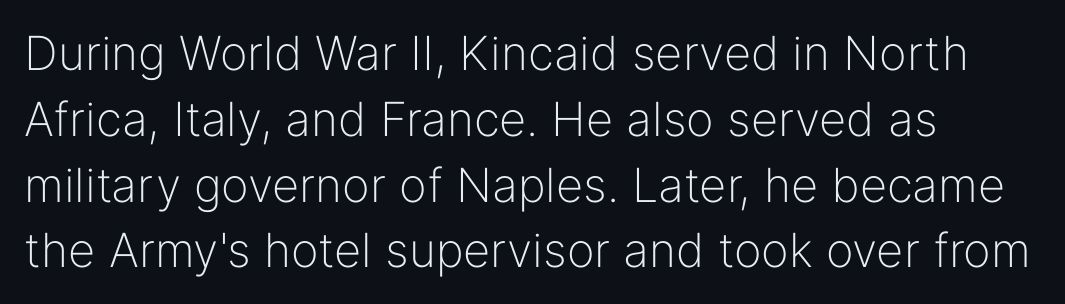
{"serif": "no", "italic": "no", "bold": "no", "weight": "light", "width": "normal", "stroke_contrast": "low", "x_height": "medium", "monospaced": "no", "underline": "no", "align": "left", "line_spacing": "normal", "line_spacing_ratio": 1.4, "letter_spacing": "normal", "letter_spacing_em": 0.0, "glyph_px": 47}
